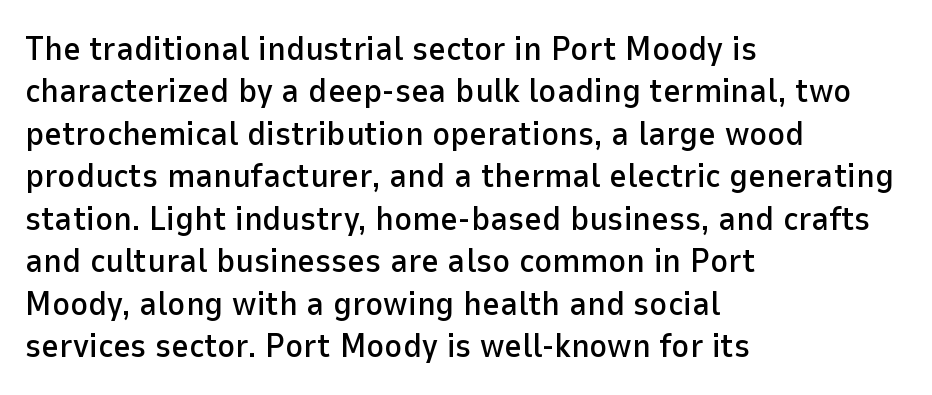
The image shows 34 px sans-serif type, upright; set left-aligned, normal line spacing (1.25x), normal letter spacing, not underlined; low stroke contrast and a medium x-height.
